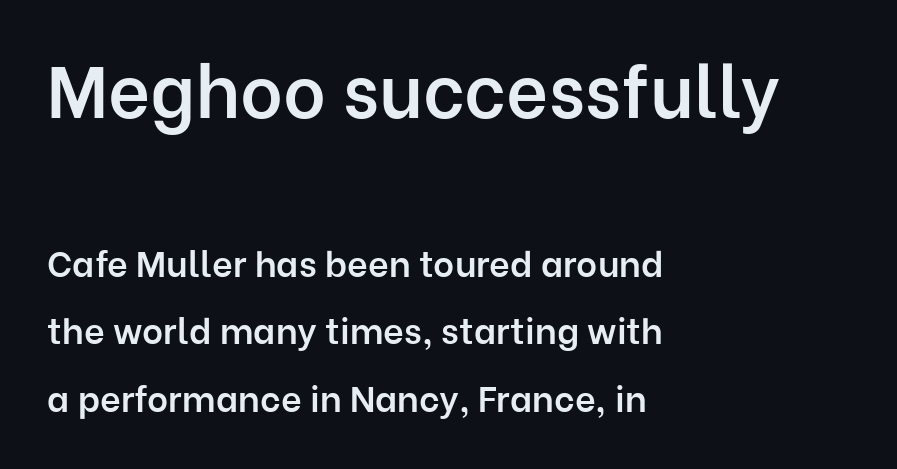
The image shows 73 px semibold sans-serif type, upright; set left-aligned, line spacing 1.87x, normal letter spacing, not underlined; the first (top) block is 2.03x larger; low stroke contrast and a medium x-height.
